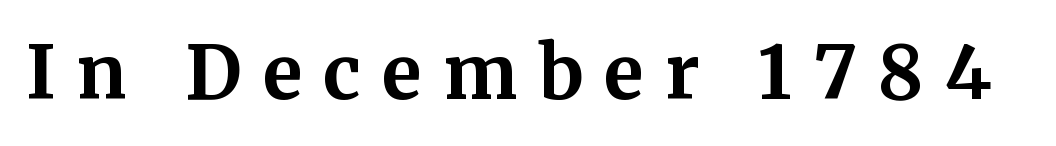
The image shows 74 px bold serif type, upright; set unusually wide letter spacing (+0.28 em), not underlined; medium stroke contrast and a medium x-height.
